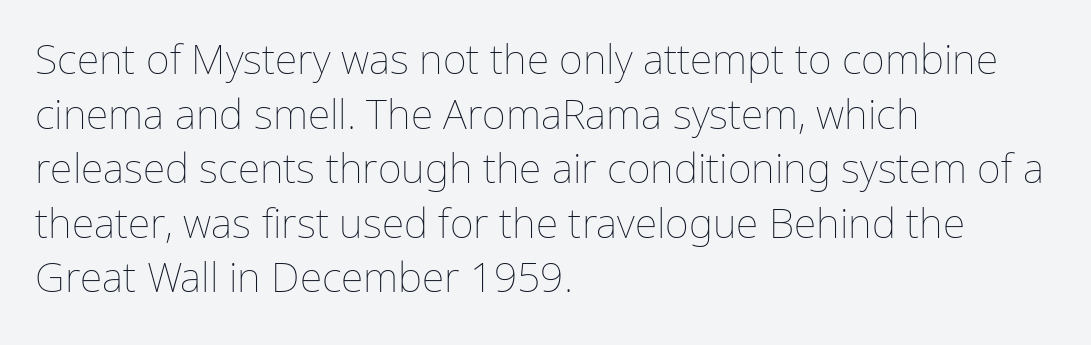
Q: Is the text bold? A: No.
Q: Is the text italic (slanted)? A: No, it is upright.
Q: Is the text underlined? A: No.
Q: How is the paragraph aligned? A: Left-aligned.
Q: Is the spacing between letters normal or unusually wide? A: Normal.
Q: Is the spacing between lines tight, normal or loose? A: Normal.
Q: Width (condensed, normal, or wide)? A: Normal.
Q: Stroke contrast? A: Low.
Q: x-height? A: Medium.
Q: Monospaced? A: No.
